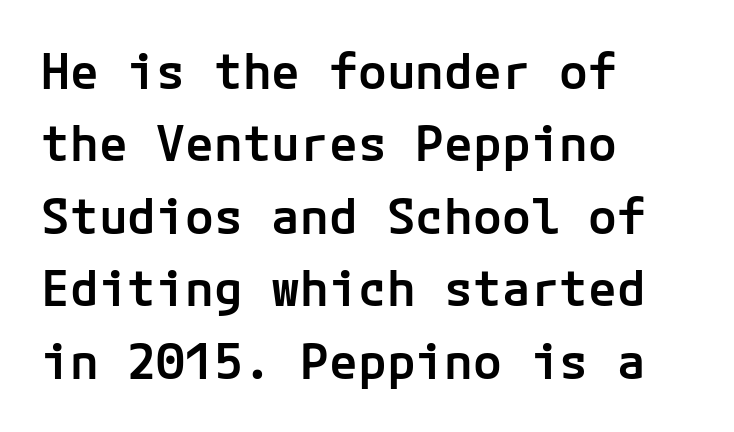
The image shows 48 px semibold sans-serif type, upright; set left-aligned, normal line spacing (1.51x), normal letter spacing, not underlined; low stroke contrast and a medium x-height.
